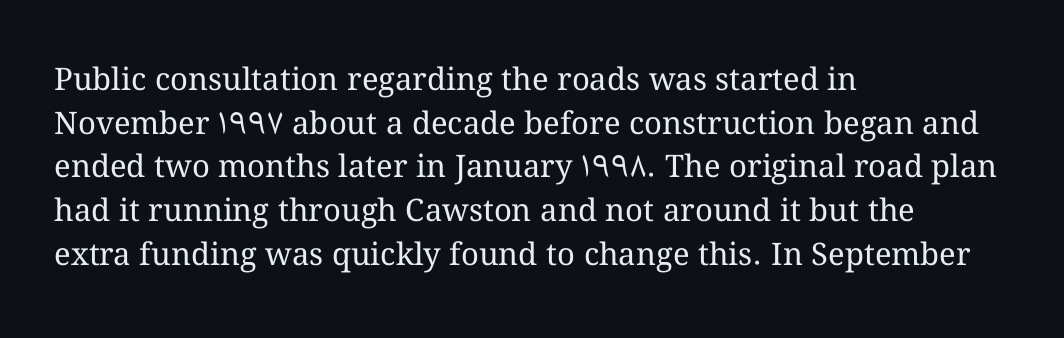
Q: Is the text bold? A: No.
Q: Is the text italic (slanted)? A: No, it is upright.
Q: Is the text underlined? A: No.
Q: How is the paragraph aligned? A: Left-aligned.
Q: Is the spacing between letters normal or unusually wide? A: Normal.
Q: Is the spacing between lines tight, normal or loose? A: Normal.
Q: Width (condensed, normal, or wide)? A: Normal.
Q: Stroke contrast? A: Medium.
Q: x-height? A: Medium.
Q: Monospaced? A: No.
